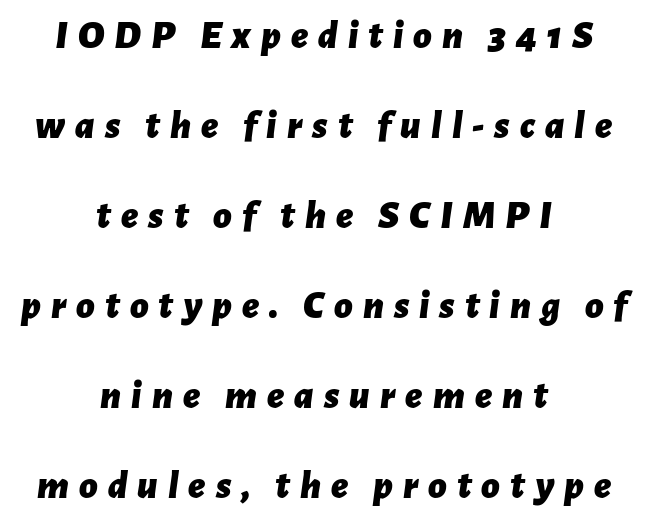
{"italic": "yes", "lean": "right", "slant_degrees": 7, "bold": "yes", "weight": "bold", "width": "normal", "stroke_contrast": "low", "x_height": "medium", "monospaced": "no", "underline": "no", "align": "center", "line_spacing": "loose", "line_spacing_ratio": 2.25, "letter_spacing": "wide", "letter_spacing_em": 0.25, "glyph_px": 40}
